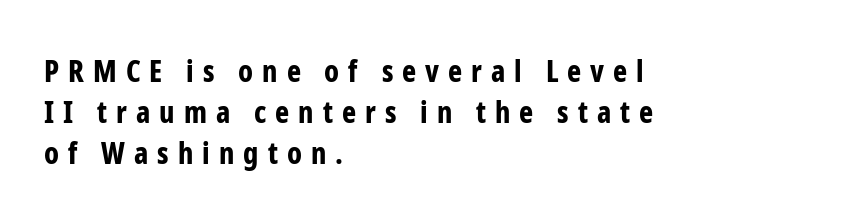
The passage shown stacks its lines at a standard gap. Do the characters align in a grid? No, the font is proportional. This sample uses expanded letter spacing, leaving extra air between glyphs. This rendering uses left alignment, leaving the right contour irregular. Classification — sans serif.
